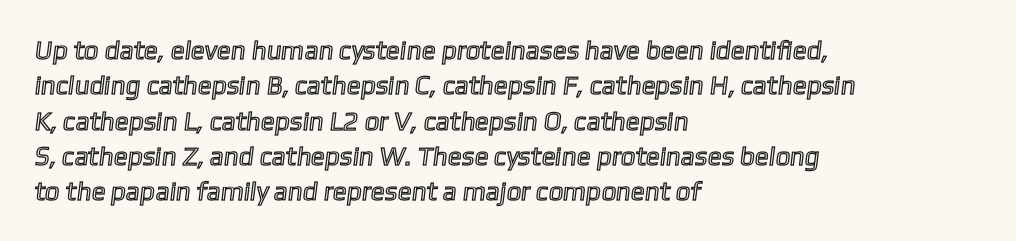
A clean baseline with only descenders dipping below it. These lines are set flush left with a ragged right edge. The rendering uses a moderate line-height, typical for paragraphs. The line texture is even and compact thanks to regular tracking.
